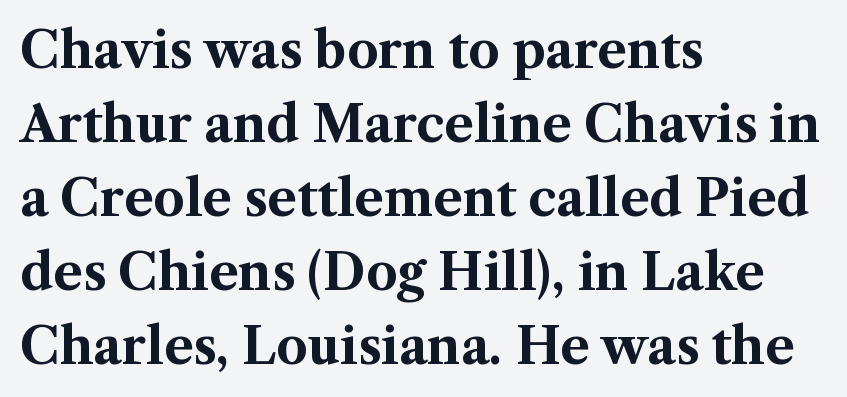
The image shows 49 px bold serif type, upright; set left-aligned, normal line spacing (1.51x), normal letter spacing, not underlined; medium stroke contrast and a medium x-height.
